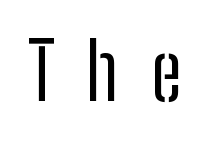
The image shows 79 px regular-weight, condensed sans-serif type, upright; set unusually wide letter spacing (+0.4 em), not underlined; low stroke contrast and a medium x-height.
